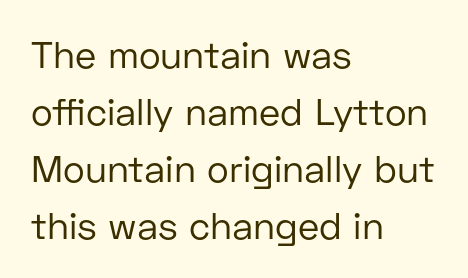
The image shows 37 px regular-weight sans-serif type, upright; set left-aligned, normal line spacing (1.54x), normal letter spacing, not underlined; low stroke contrast and a medium x-height.
